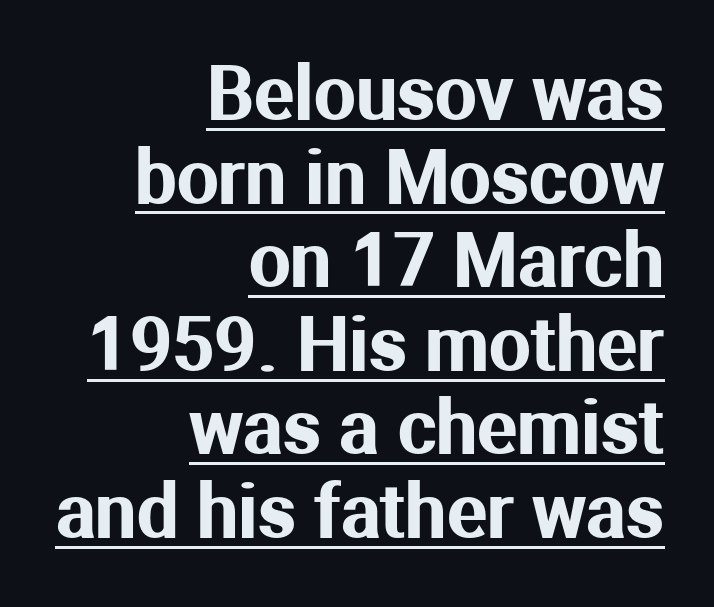
The image shows 74 px sans-serif type, upright; set right-aligned, tight line spacing (1.13x), normal letter spacing, underlined; medium stroke contrast and a medium x-height.
